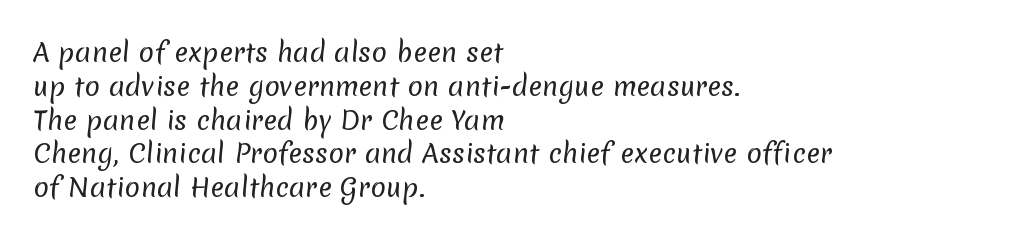
Heaviness? Minimal to ordinary, like unemphasized prose. The lines sit at an ordinary, default distance from one another. Nobody touched the tracking dial on this one. Line beginnings align vertically; line endings do not.
